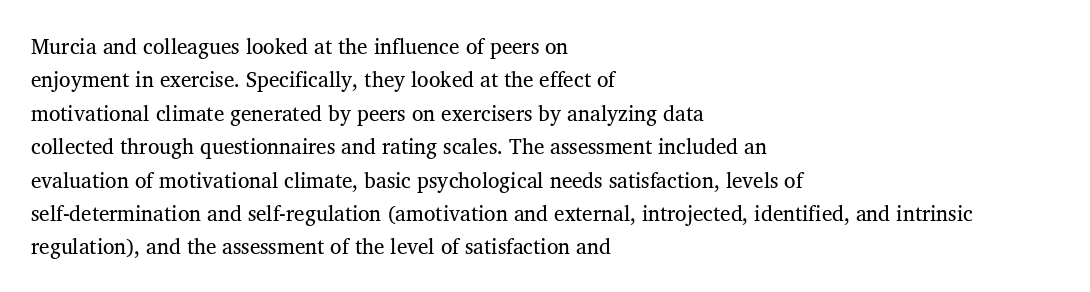
Q: Is the text bold? A: No.
Q: Is the text italic (slanted)? A: No, it is upright.
Q: Is the text underlined? A: No.
Q: How is the paragraph aligned? A: Left-aligned.
Q: Is the spacing between letters normal or unusually wide? A: Normal.
Q: Is the spacing between lines tight, normal or loose? A: Normal.
